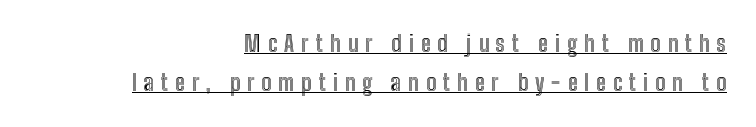
Q: Is the text italic (slanted)? A: No, it is upright.
Q: Is the text underlined? A: Yes.
Q: How is the paragraph aligned? A: Right-aligned.
Q: Is the spacing between letters normal or unusually wide? A: Unusually wide.
